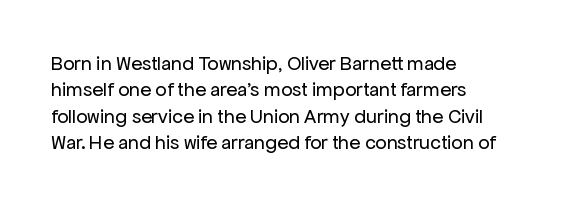
Characters remain perfectly vertical along every line. Rows of type keep a routine distance in the vertical direction. The face looks like a standard text weight, possibly lighter. Letter spacing: default. Each row of text sits above clean, open space.
